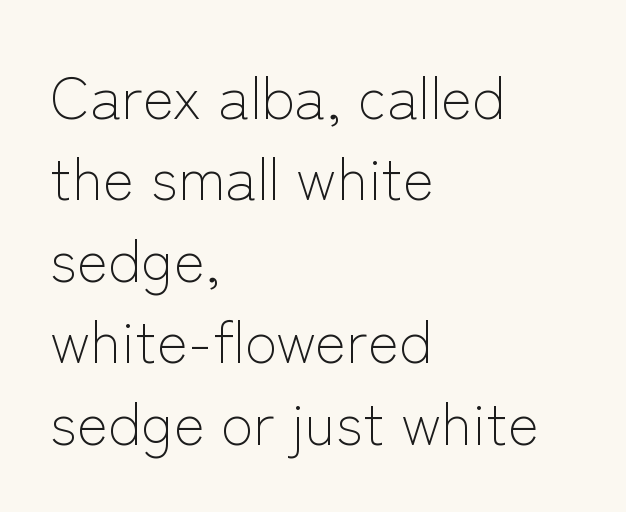
Q: Is the text bold? A: No.
Q: Is the text italic (slanted)? A: No, it is upright.
Q: Is the typeface a serif or a sans-serif typeface? A: Sans-serif.
Q: Is the text underlined? A: No.
Q: How is the paragraph aligned? A: Left-aligned.
Q: Is the spacing between letters normal or unusually wide? A: Normal.
Q: Is the spacing between lines tight, normal or loose? A: Normal.
Q: Width (condensed, normal, or wide)? A: Normal.
Q: Stroke contrast? A: Low.
Q: x-height? A: Medium.
Q: Monospaced? A: No.
